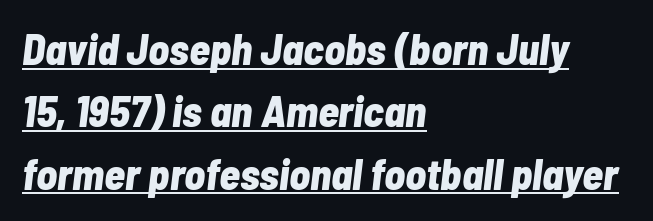
{"italic": "yes", "lean": "right", "slant_degrees": 7, "bold": "yes", "weight": "bold", "width": "condensed", "stroke_contrast": "low", "x_height": "medium", "monospaced": "no", "underline": "yes", "align": "left", "line_spacing": "normal", "line_spacing_ratio": 1.45, "letter_spacing": "normal", "letter_spacing_em": 0.0, "glyph_px": 43}
